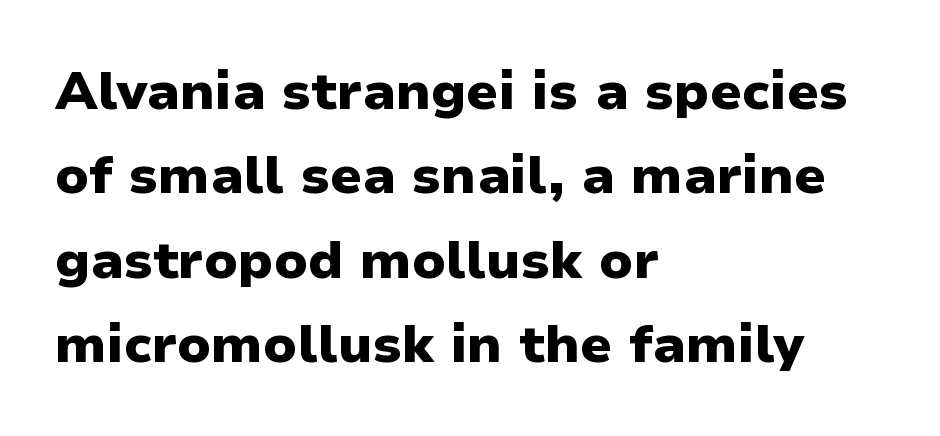
{"serif": "no", "italic": "no", "bold": "yes", "weight": "heavy", "width": "normal", "stroke_contrast": "low", "x_height": "medium", "monospaced": "no", "underline": "no", "align": "left", "line_spacing": "normal", "line_spacing_ratio": 1.59, "letter_spacing": "normal", "letter_spacing_em": 0.0, "glyph_px": 53}
